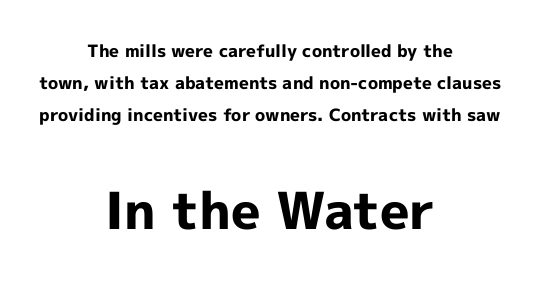
The image shows 51 px bold sans-serif type, upright; set centered, line spacing 1.87x, normal letter spacing, not underlined; the second (bottom) block is 3.0x larger; a medium x-height.
